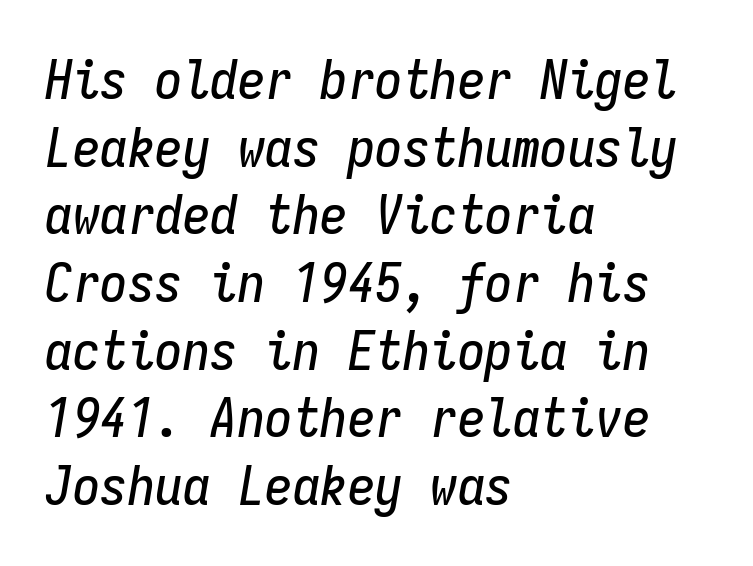
The image shows 55 px condensed type, italic (leaning right), monospaced; set left-aligned, line spacing 1.23x, normal letter spacing, not underlined; low stroke contrast and a medium x-height.
